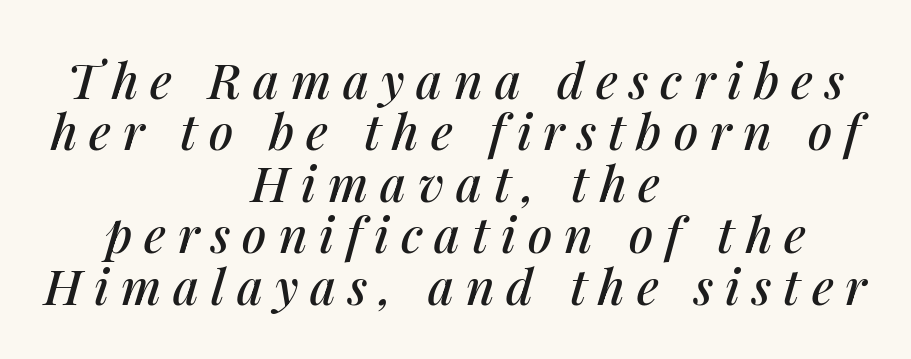
Bare-footed words on every line. Whoever set this chose condensed vertical rhythm over breathing room. Words appear elongated and porous because spacing is wide. The rendering applies a slant to the glyphs.
